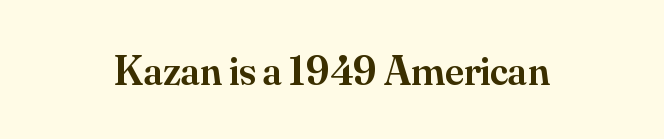
{"serif": "yes", "italic": "no", "bold": "semi", "weight": "semibold", "width": "normal", "stroke_contrast": "medium", "x_height": "small", "monospaced": "no", "underline": "no", "letter_spacing": "normal", "letter_spacing_em": 0.0, "glyph_px": 42}
